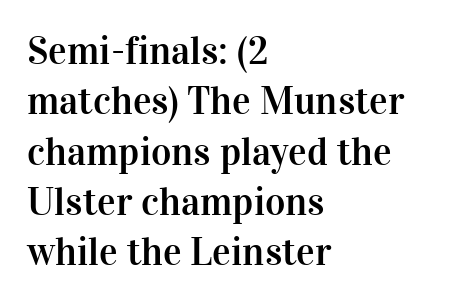
The image shows 39 px serif type, upright; set left-aligned, normal line spacing (1.29x), normal letter spacing, not underlined; high stroke contrast and a medium x-height.
